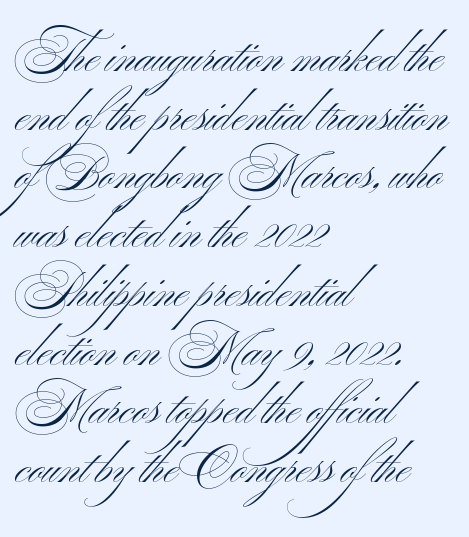
{"serif": "no", "bold": "no", "weight": "light", "width": "wide", "stroke_contrast": "medium", "x_height": "small", "monospaced": "no", "underline": "no", "align": "left", "line_spacing": "normal", "line_spacing_ratio": 1.25, "letter_spacing": "normal", "letter_spacing_em": 0.0, "glyph_px": 47}
